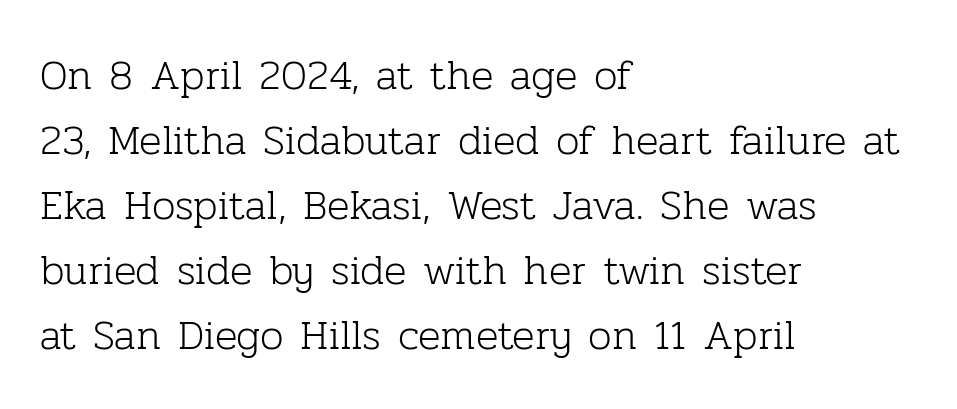
Q: Is the text bold? A: No.
Q: Is the text italic (slanted)? A: No, it is upright.
Q: Is the typeface a serif or a sans-serif typeface? A: Serif.
Q: Is the text underlined? A: No.
Q: How is the paragraph aligned? A: Left-aligned.
Q: Is the spacing between letters normal or unusually wide? A: Normal.
Q: Is the spacing between lines tight, normal or loose? A: Normal.
Q: Width (condensed, normal, or wide)? A: Normal.
Q: Stroke contrast? A: Low.
Q: x-height? A: Medium.
Q: Monospaced? A: No.
